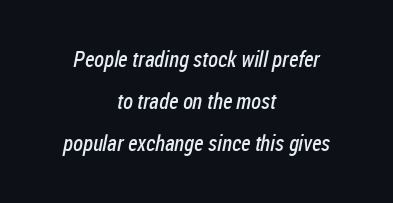
{"bold": "no", "underline": "no", "align": "center", "line_spacing": "loose", "line_spacing_ratio": 1.9, "letter_spacing": "normal", "letter_spacing_em": 0.0, "glyph_px": 22}
